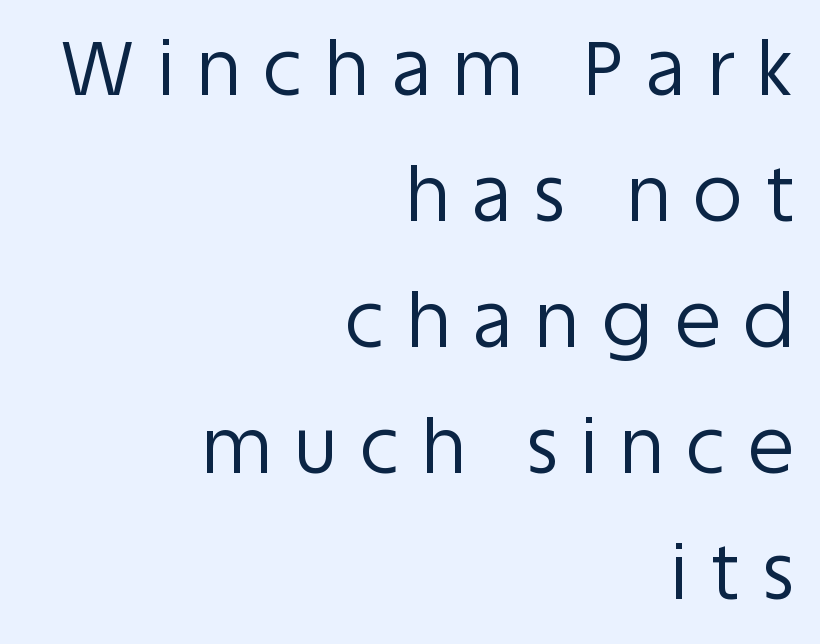
Q: Is the text bold? A: No.
Q: Is the text italic (slanted)? A: No, it is upright.
Q: Is the typeface a serif or a sans-serif typeface? A: Sans-serif.
Q: Is the text underlined? A: No.
Q: How is the paragraph aligned? A: Right-aligned.
Q: Is the spacing between letters normal or unusually wide? A: Unusually wide.
Q: Is the spacing between lines tight, normal or loose? A: Normal.
Q: Width (condensed, normal, or wide)? A: Normal.
Q: Stroke contrast? A: Low.
Q: x-height? A: Large.
Q: Monospaced? A: No.
